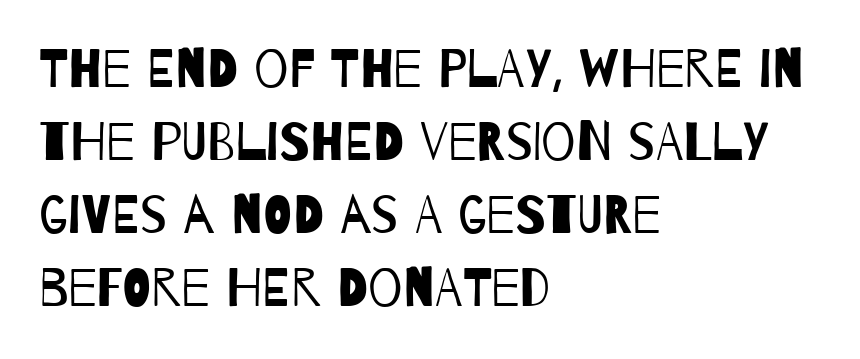
The image shows 54 px regular-weight, condensed sans-serif type; set left-aligned, normal line spacing (1.35x), normal letter spacing, not underlined; low stroke contrast and a large x-height.
